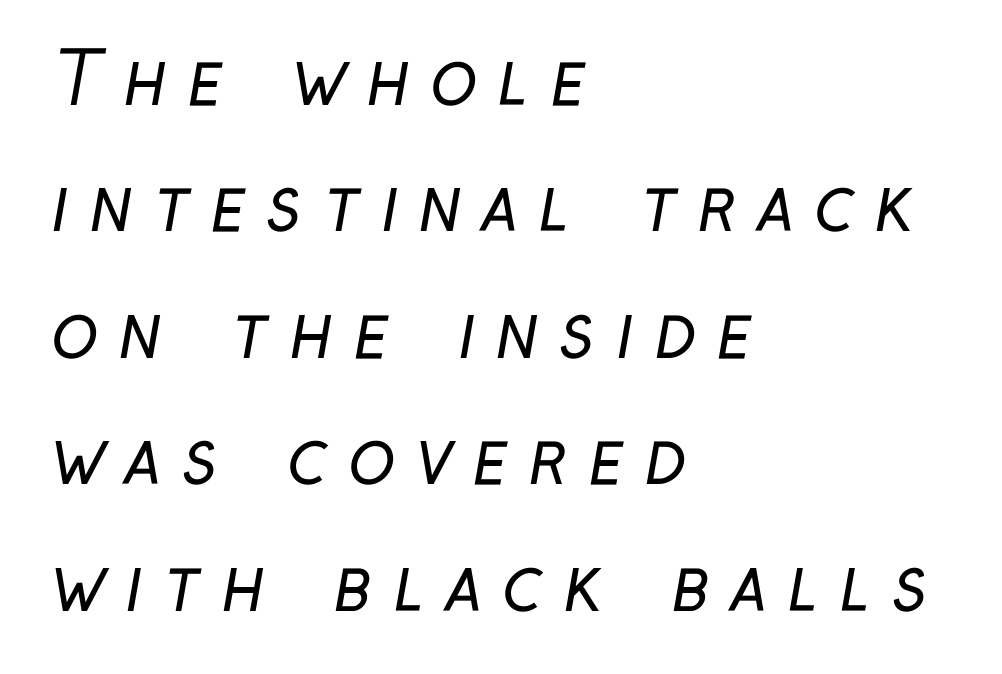
This sample has the flowing, uneven cadence of proportional lettering. The tracking reads as deliberately expanded to a designer's eye. Layout note: lines flush left. To sum up the face: it is a sans, with no serifs.
